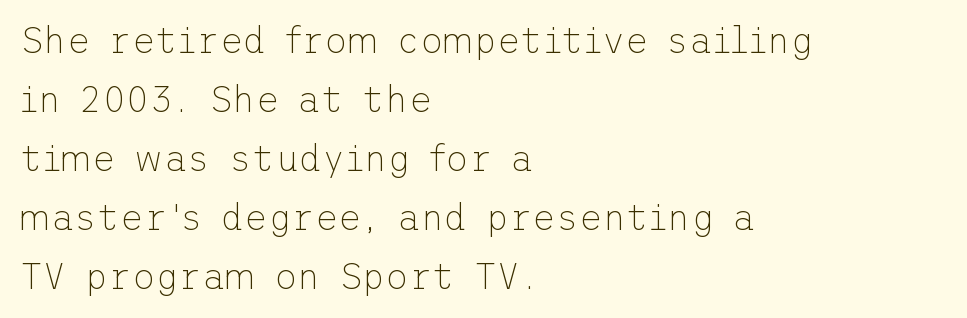
No letter is thick-stroked: the sample isn't bold. Nothing unusual about the tracking: characters are spaced as the font intends. Nope, not italic — everything's standing straight. The paragraph has a hard left edge and a soft right edge. Check where the strokes stop: nothing finishes them off — pure sans.
